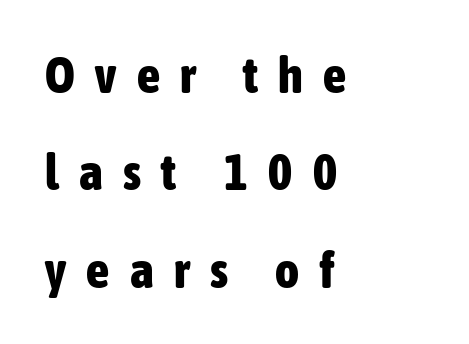
{"serif": "no", "italic": "no", "bold": "yes", "weight": "bold", "width": "condensed", "stroke_contrast": "low", "x_height": "medium", "monospaced": "no", "underline": "no", "align": "left", "line_spacing": "loose", "line_spacing_ratio": 1.91, "letter_spacing": "wide", "letter_spacing_em": 0.4, "glyph_px": 51}
